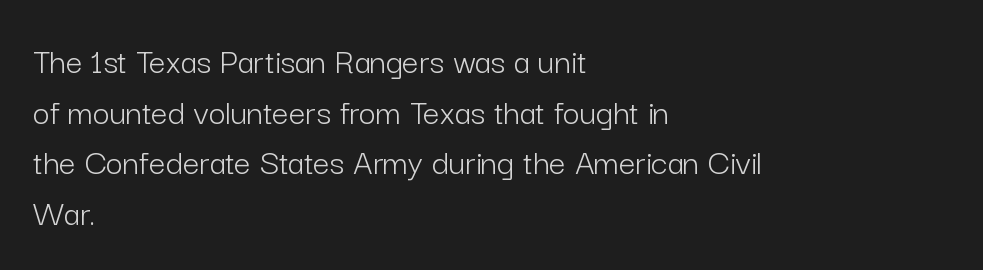
Proportional: the letters do not fall into vertical columns. This is not heavy type; no bold has been used. Descenders hang freely into open space. This sample uses plain, unmodified letter spacing. The typesetter chose a ragged-right arrangement here.
